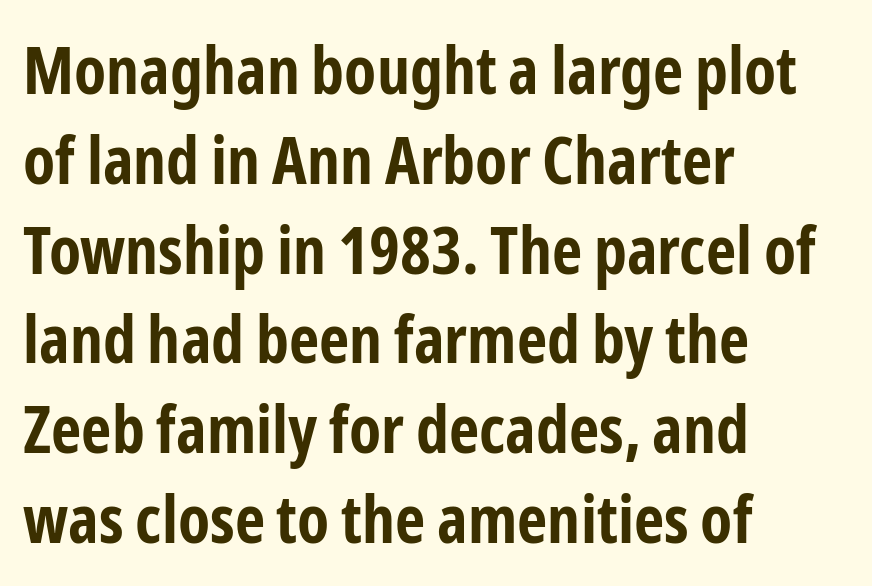
The image shows 66 px bold, condensed sans-serif type, upright; set left-aligned, normal line spacing (1.36x), normal letter spacing, not underlined; low stroke contrast and a medium x-height.
